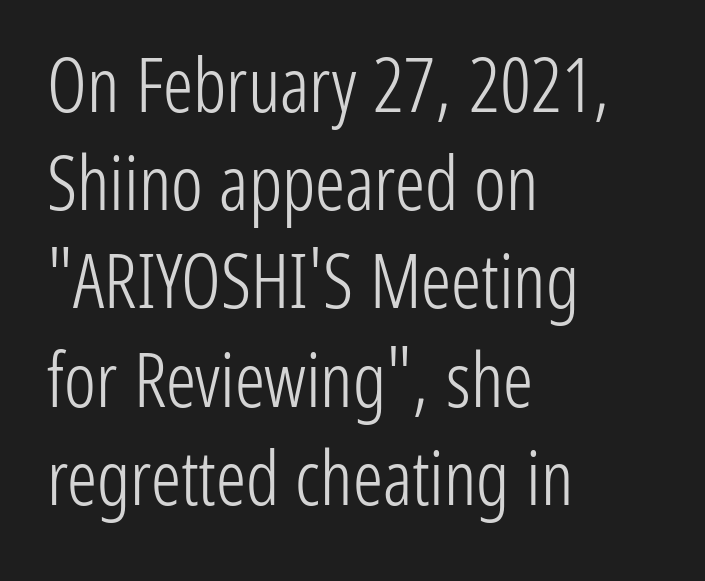
The image shows 75 px light, condensed sans-serif type, upright; set left-aligned, normal line spacing (1.31x), normal letter spacing, not underlined; low stroke contrast and a medium x-height.
